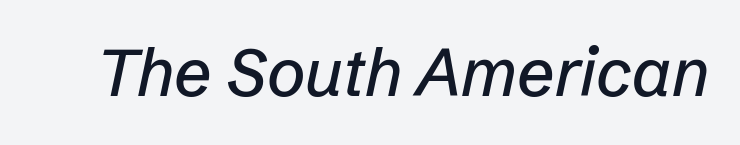
The image shows 66 px text type, italic (leaning right); set normal letter spacing, not underlined; low stroke contrast and a medium x-height.
